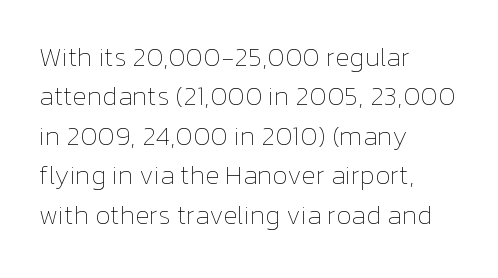
Q: Is the text bold? A: No.
Q: Is the text italic (slanted)? A: No, it is upright.
Q: Is the text underlined? A: No.
Q: How is the paragraph aligned? A: Left-aligned.
Q: Is the spacing between letters normal or unusually wide? A: Normal.
Q: Is the spacing between lines tight, normal or loose? A: Normal.
